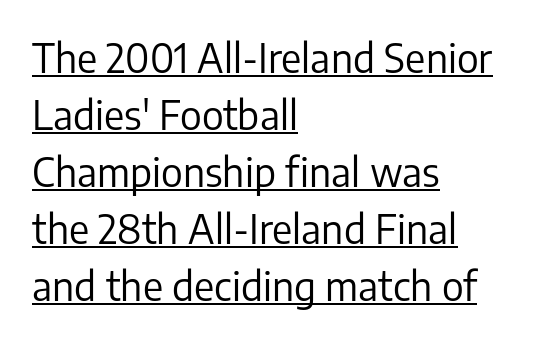
The image shows 39 px regular-weight sans-serif type, upright; set left-aligned, normal line spacing (1.46x), normal letter spacing, underlined; low stroke contrast and a medium x-height.
